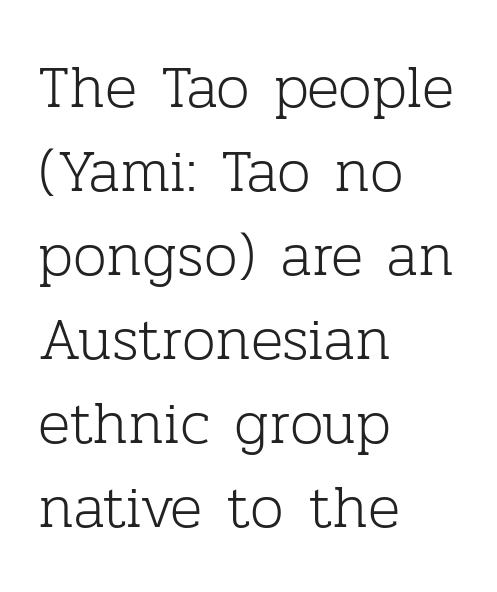
{"serif": "yes", "italic": "no", "bold": "no", "weight": "light", "width": "normal", "stroke_contrast": "low", "x_height": "medium", "monospaced": "no", "underline": "no", "align": "left", "line_spacing": "normal", "line_spacing_ratio": 1.4, "letter_spacing": "normal", "letter_spacing_em": 0.0, "glyph_px": 60}
